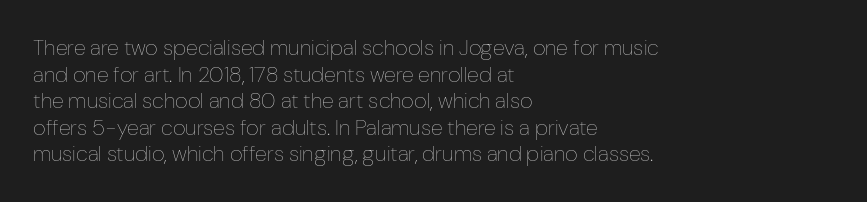
Q: Is the text bold? A: No.
Q: Is the text italic (slanted)? A: No, it is upright.
Q: Is the text underlined? A: No.
Q: How is the paragraph aligned? A: Left-aligned.
Q: Is the spacing between letters normal or unusually wide? A: Normal.
